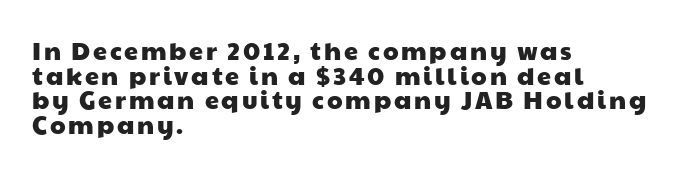
{"underline": "no", "align": "left", "line_spacing": "tight", "line_spacing_ratio": 0.99, "glyph_px": 25}
